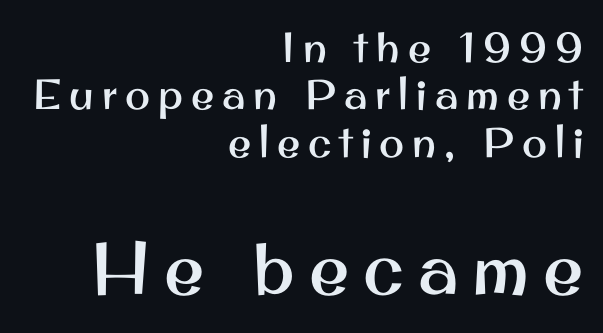
Which of the two is more prominent by size? The second, at the bottom. Regarding serifs, this sample does without them. Proportional: the letters do not fall into vertical columns. Successive baselines arrive quickly, one right under another. Check under the words: just untouched page.
